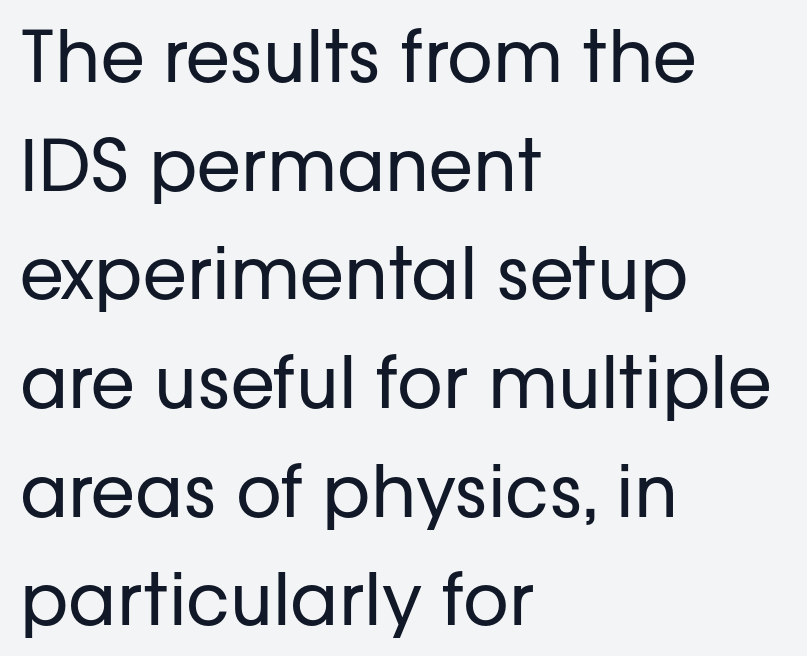
Examine the stroke ends and you'll find no serifs. This sample uses an upright cut, with every glyph sitting square on the baseline. Reading down the block, your eye returns to a fixed left position each line. This sample has the flowing, uneven cadence of proportional lettering.
